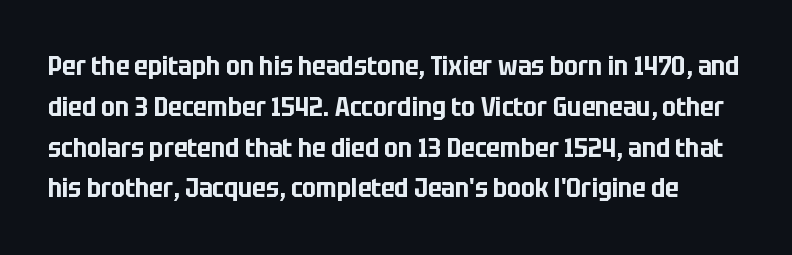
These lines keep a tight, regular rhythm from letter to letter. Lines of text with bare space underneath. When letters stand straight like this, we call the style roman or upright. Interline gaps are of average width in this sample.
